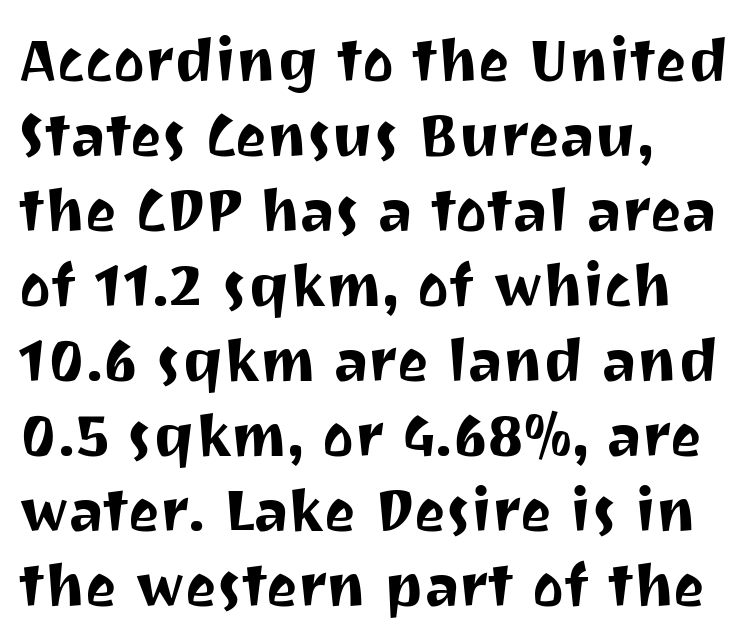
{"serif": "no", "italic": "no", "width": "normal", "stroke_contrast": "medium", "x_height": "medium", "monospaced": "no", "underline": "no", "align": "left", "line_spacing": "normal", "line_spacing_ratio": 1.25, "letter_spacing": "normal", "letter_spacing_em": 0.0, "glyph_px": 60}
